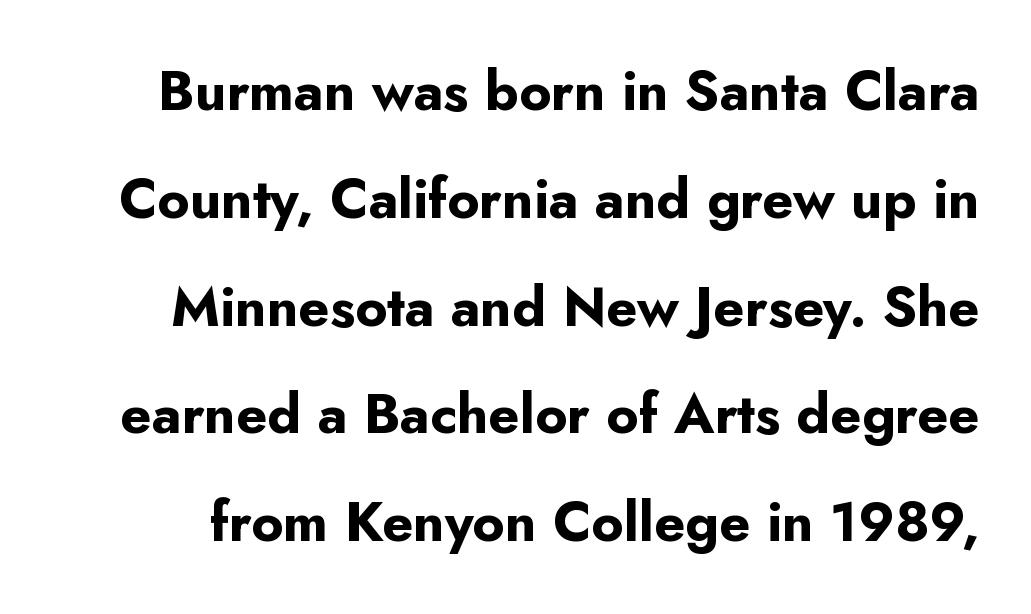
Q: Is the text bold? A: Yes.
Q: Is the text italic (slanted)? A: No, it is upright.
Q: Is the typeface a serif or a sans-serif typeface? A: Sans-serif.
Q: Is the text underlined? A: No.
Q: Is the spacing between letters normal or unusually wide? A: Normal.
Q: Is the spacing between lines tight, normal or loose? A: Loose.
Q: Width (condensed, normal, or wide)? A: Normal.
Q: Stroke contrast? A: Low.
Q: x-height? A: Small.
Q: Monospaced? A: No.
